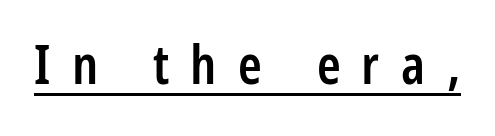
{"serif": "no", "italic": "no", "bold": "semi", "weight": "semibold", "width": "condensed", "stroke_contrast": "low", "x_height": "large", "monospaced": "no", "underline": "yes", "letter_spacing": "wide", "letter_spacing_em": 0.39, "glyph_px": 54}
